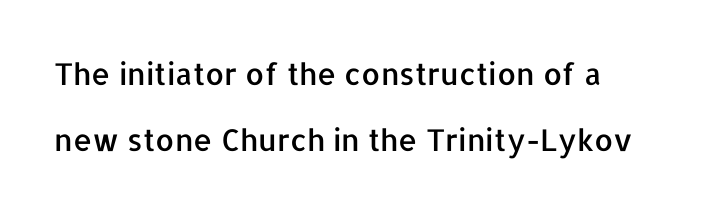
{"serif": "no", "italic": "no", "width": "normal", "stroke_contrast": "low", "x_height": "medium", "monospaced": "no", "underline": "no", "align": "left", "line_spacing": "loose", "line_spacing_ratio": 2.19, "letter_spacing": "normal", "letter_spacing_em": 0.0, "glyph_px": 30}
